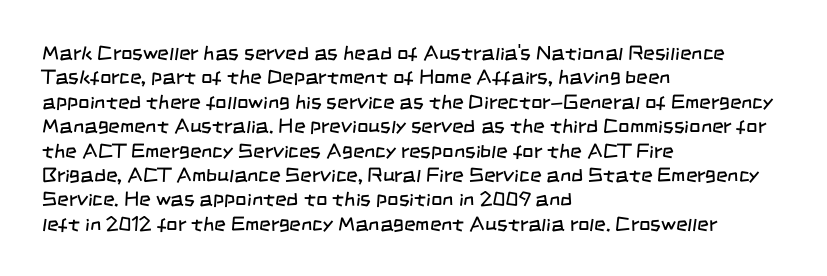
Which margin do the lines hug? The left one — the right edge is uneven. The letters sit at their default tracking, neither squeezed nor spread. The area under the type is left untouched. These glyphs show unthickened strokes, regular width or finer.
